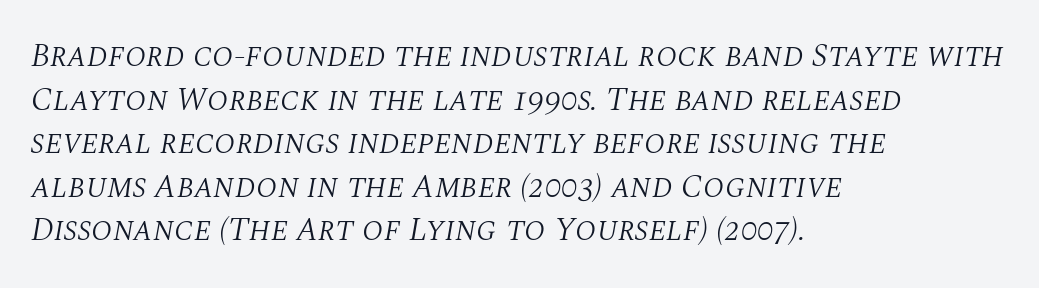
A typesetter would call this proportional, since set widths differ per character. Each line starts at the same left margin while the right side varies. The letters sit at their default tracking, neither squeezed nor spread. Summary of weight: not heavy and not bold. If you measured baseline to baseline, you'd find a middling distance.
